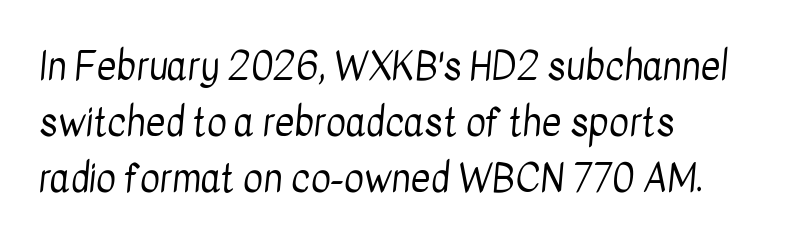
Q: Is the text bold? A: No.
Q: Is the typeface a serif or a sans-serif typeface? A: Sans-serif.
Q: Is the text underlined? A: No.
Q: How is the paragraph aligned? A: Left-aligned.
Q: Is the spacing between letters normal or unusually wide? A: Normal.
Q: Is the spacing between lines tight, normal or loose? A: Normal.
Q: Width (condensed, normal, or wide)? A: Condensed.
Q: Stroke contrast? A: Low.
Q: x-height? A: Medium.
Q: Monospaced? A: No.
